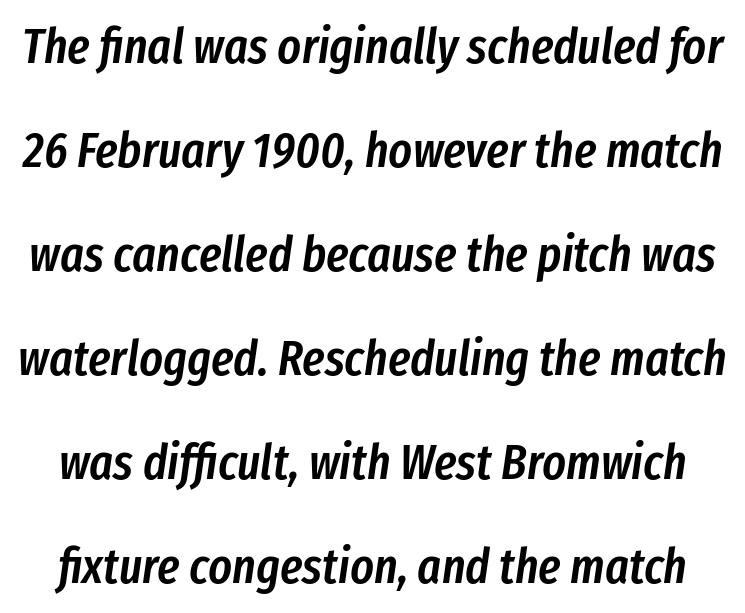
Q: Is the text bold? A: Semi-bold.
Q: Is the text italic (slanted)? A: Yes, it leans right by about 8 degrees.
Q: Is the text underlined? A: No.
Q: Is the spacing between letters normal or unusually wide? A: Normal.
Q: Is the spacing between lines tight, normal or loose? A: Loose.
Q: Width (condensed, normal, or wide)? A: Condensed.
Q: Stroke contrast? A: Low.
Q: x-height? A: Medium.
Q: Monospaced? A: No.
